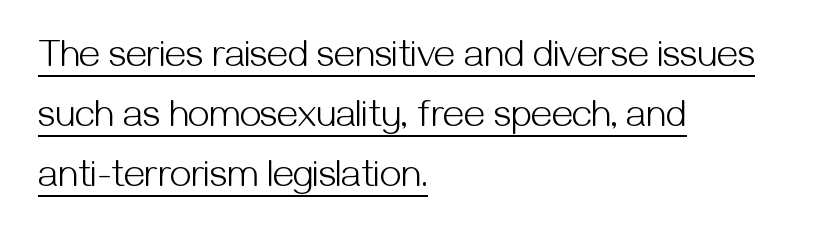
Q: Is the text bold? A: No.
Q: Is the text italic (slanted)? A: No, it is upright.
Q: Is the typeface a serif or a sans-serif typeface? A: Sans-serif.
Q: Is the text underlined? A: Yes.
Q: How is the paragraph aligned? A: Left-aligned.
Q: Is the spacing between letters normal or unusually wide? A: Normal.
Q: Is the spacing between lines tight, normal or loose? A: Normal.
Q: Width (condensed, normal, or wide)? A: Normal.
Q: Stroke contrast? A: Medium.
Q: x-height? A: Medium.
Q: Monospaced? A: No.
